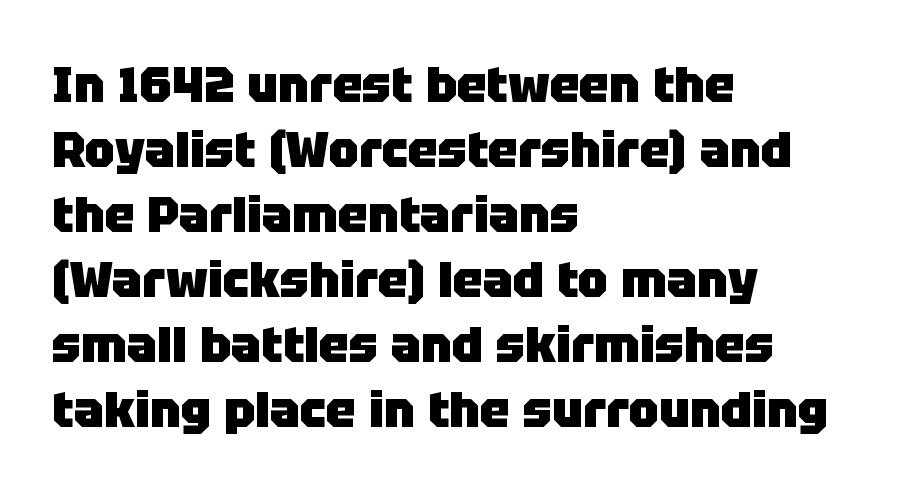
Q: Is the text bold? A: Yes.
Q: Is the text italic (slanted)? A: No, it is upright.
Q: Is the typeface a serif or a sans-serif typeface? A: Sans-serif.
Q: Is the text underlined? A: No.
Q: How is the paragraph aligned? A: Left-aligned.
Q: Is the spacing between letters normal or unusually wide? A: Normal.
Q: Is the spacing between lines tight, normal or loose? A: Normal.
Q: Width (condensed, normal, or wide)? A: Normal.
Q: Stroke contrast? A: Low.
Q: x-height? A: Large.
Q: Monospaced? A: No.
